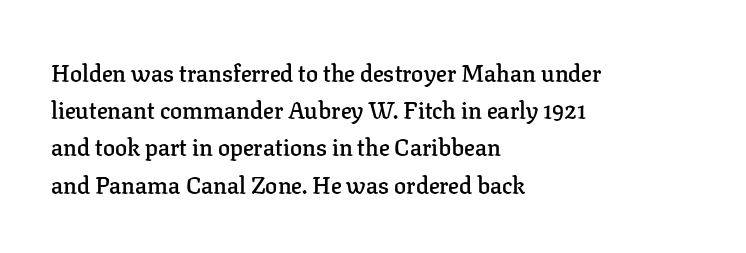
{"italic": "no", "bold": "semi", "underline": "no", "align": "left", "line_spacing": "normal", "line_spacing_ratio": 1.55, "letter_spacing": "normal", "letter_spacing_em": 0.0, "glyph_px": 24}
